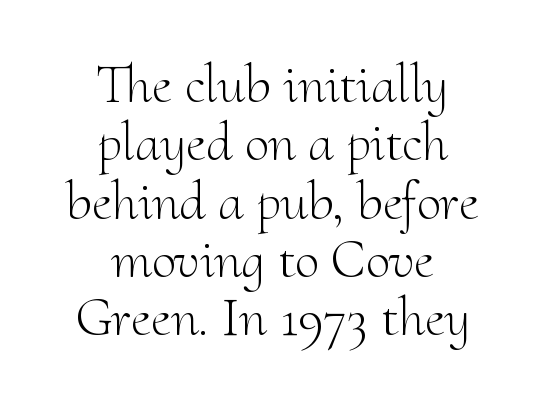
{"serif": "yes", "italic": "no", "bold": "no", "weight": "light", "width": "normal", "stroke_contrast": "medium", "x_height": "small", "monospaced": "no", "underline": "no", "align": "center", "line_spacing": "tight", "line_spacing_ratio": 1.06, "letter_spacing": "normal", "letter_spacing_em": 0.0, "glyph_px": 55}
